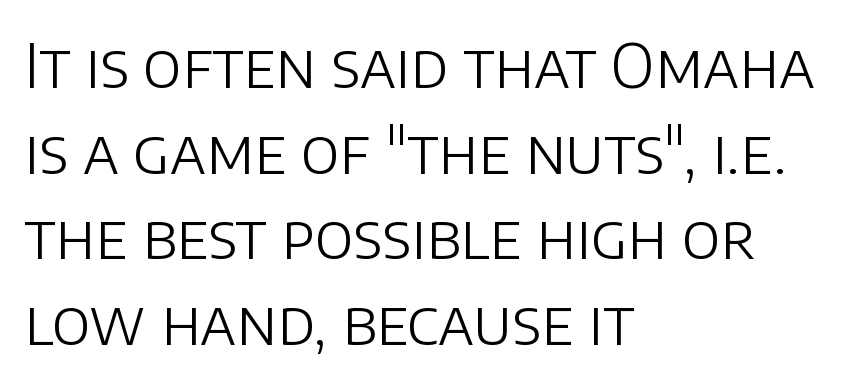
The image shows 62 px light sans-serif type, upright; set left-aligned, normal line spacing (1.38x), normal letter spacing, not underlined; low stroke contrast and a large x-height.
